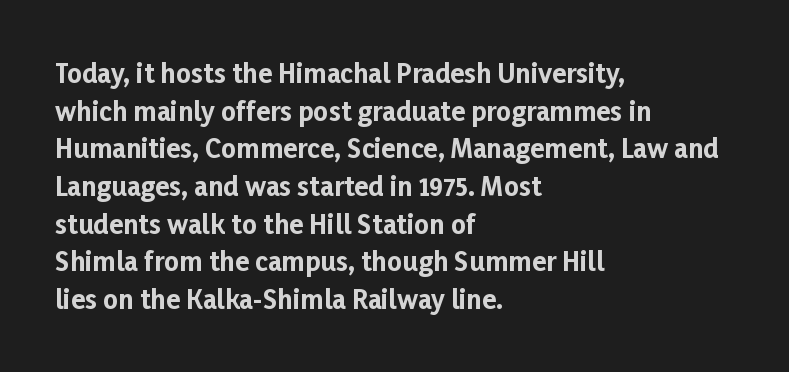
Q: Is the text bold? A: Yes.
Q: Is the text italic (slanted)? A: No, it is upright.
Q: Is the text underlined? A: No.
Q: How is the paragraph aligned? A: Left-aligned.
Q: Is the spacing between letters normal or unusually wide? A: Normal.
Q: Is the spacing between lines tight, normal or loose? A: Normal.
